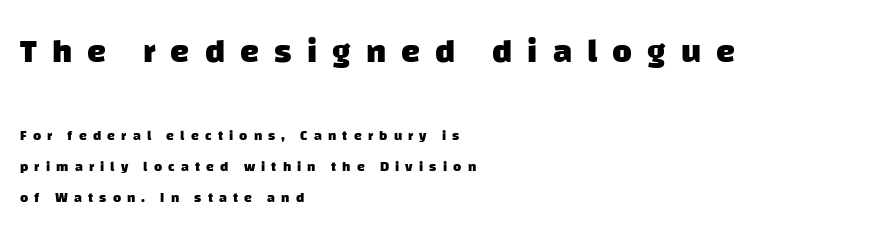
{"serif": "no", "bold": "yes", "weight": "heavy", "width": "normal", "stroke_contrast": "low", "x_height": "large", "monospaced": "no", "underline": "no", "align": "left", "line_spacing": "loose", "line_spacing_ratio": 2.21, "letter_spacing": "wide", "letter_spacing_em": 0.44, "larger_block": "first", "size_ratio": 2.43, "glyph_px": 34}
